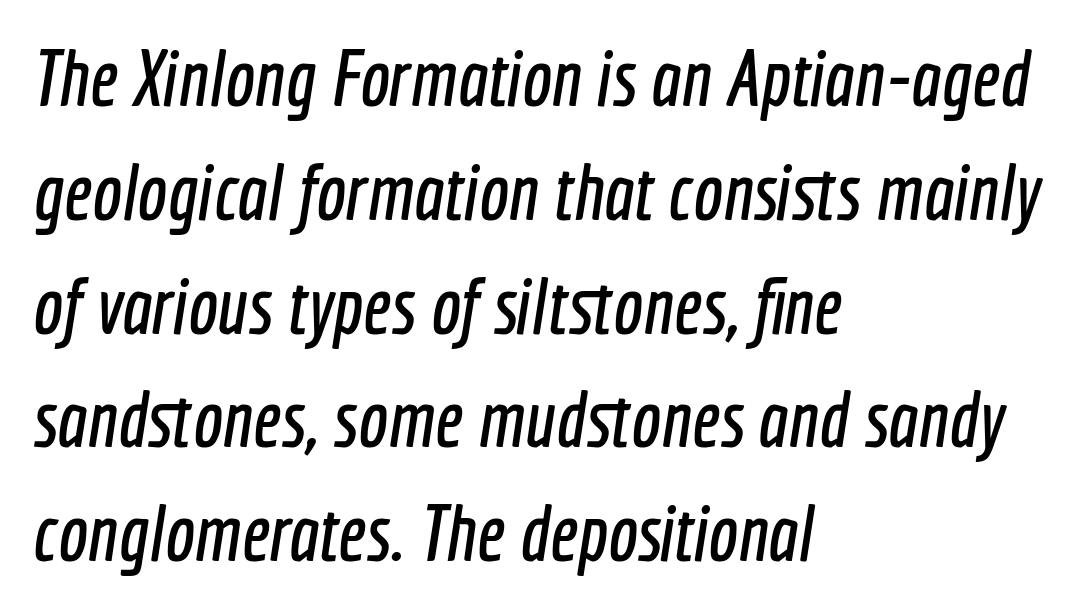
Unmarked baselines from the first word to the last. The rendering shows plain stroke endings on the letterforms — a sans-serif design. Students, observe: this is what conventionally led text looks like. Compared with typical body copy, the letter spacing here is the same. These lines stack with their left ends in a neat column.
